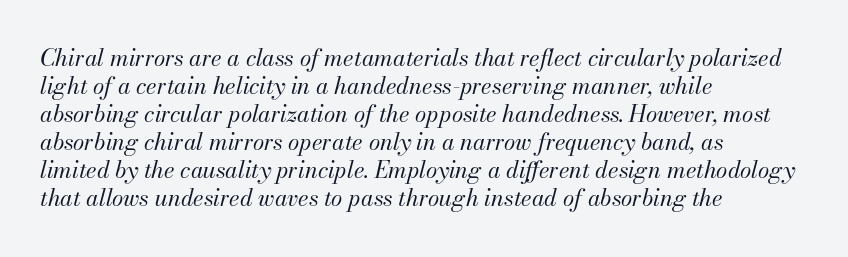
The image shows 23 px text type, italic (leaning right); set left-aligned, line spacing 1.22x, normal letter spacing, not underlined.
